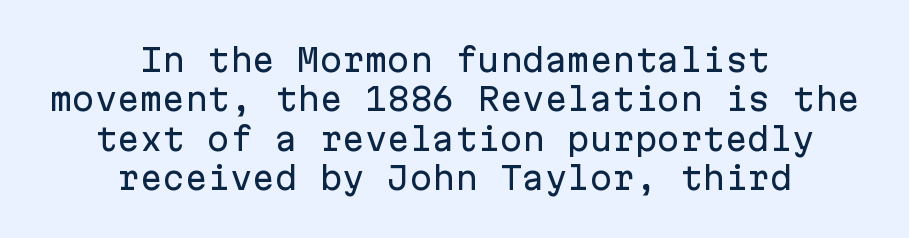
The image shows 30 px sans-serif type, upright, monospaced; set centered, normal line spacing (1.31x), normal letter spacing, not underlined; low stroke contrast and a medium x-height.
